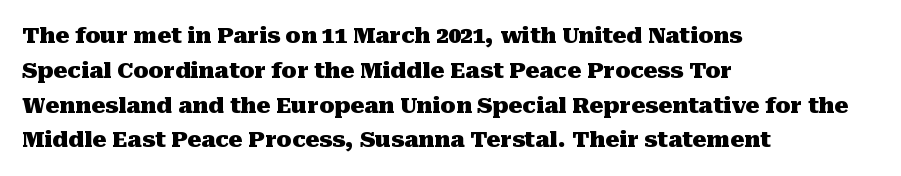
Q: Is the text bold? A: Yes.
Q: Is the text italic (slanted)? A: No, it is upright.
Q: Is the text underlined? A: No.
Q: How is the paragraph aligned? A: Left-aligned.
Q: Is the spacing between letters normal or unusually wide? A: Normal.
Q: Is the spacing between lines tight, normal or loose? A: Normal.
